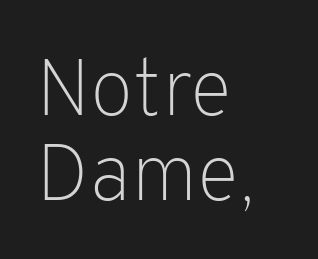
The lines are packed closely together with very little leading. Horizontal alignment here is leftward, the default for most running prose. Nope, no serifs anywhere on these letters. This sample uses plain, unmodified letter spacing.
